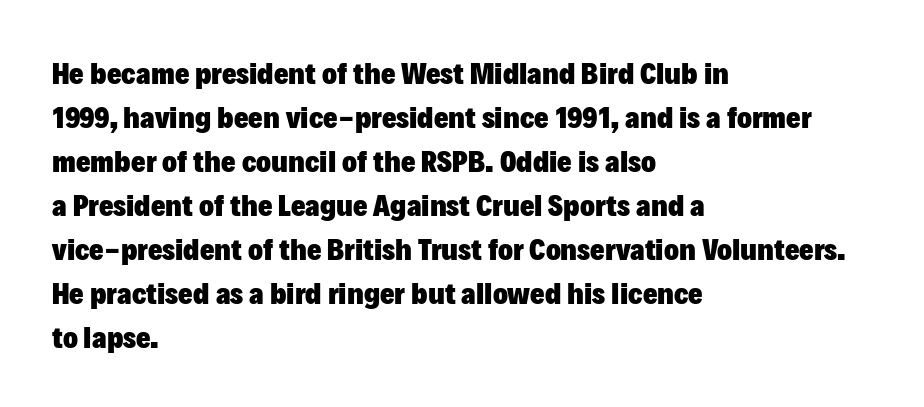
Q: Is the text bold? A: Yes.
Q: Is the text italic (slanted)? A: No, it is upright.
Q: Is the typeface a serif or a sans-serif typeface? A: Sans-serif.
Q: Is the text underlined? A: No.
Q: How is the paragraph aligned? A: Left-aligned.
Q: Is the spacing between letters normal or unusually wide? A: Normal.
Q: Is the spacing between lines tight, normal or loose? A: Normal.
Q: Width (condensed, normal, or wide)? A: Normal.
Q: Stroke contrast? A: Low.
Q: x-height? A: Medium.
Q: Monospaced? A: No.
